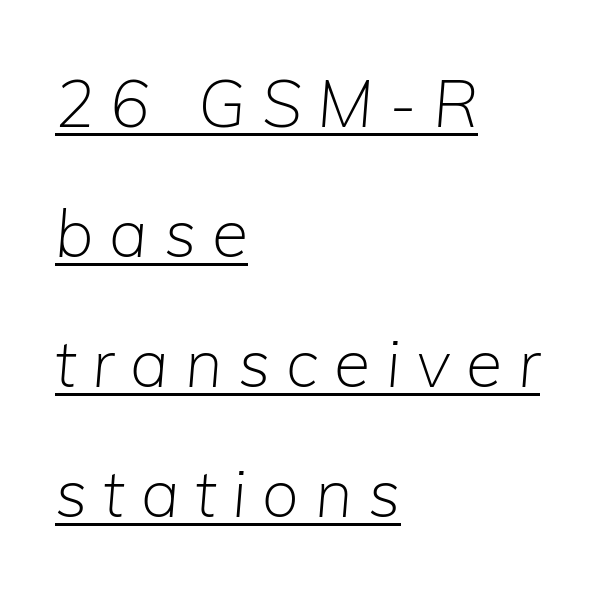
The image shows 66 px light type, italic (leaning right); set left-aligned, loose line spacing (1.97x), unusually wide letter spacing (+0.24 em), underlined; low stroke contrast and a medium x-height.
